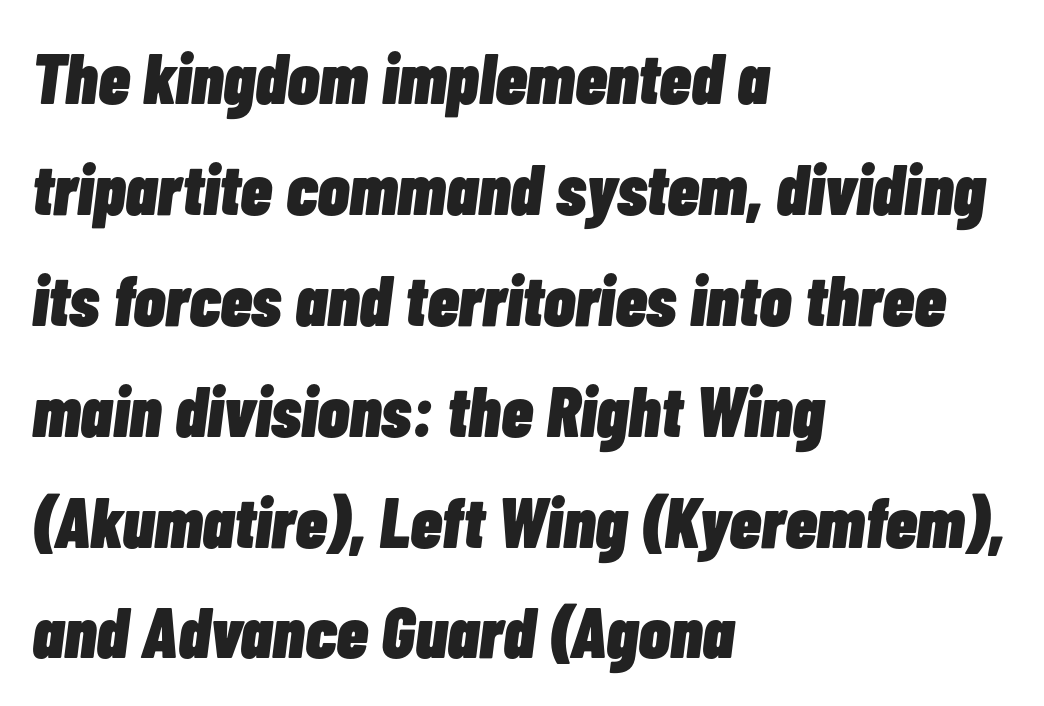
Is the type slanted? Yes — the strokes lean at a clear angle. The strokes are fattened all the way to bold. Each row of text sits above clean, open space. Short note: letters normally spaced.
